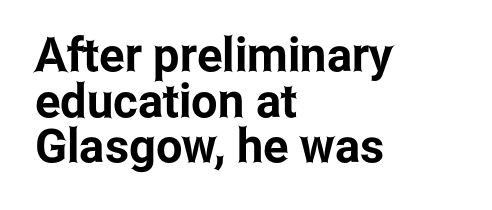
The image shows 47 px condensed sans-serif type, upright; set left-aligned, tight line spacing (0.97x), normal letter spacing, not underlined; low stroke contrast and a medium x-height.
